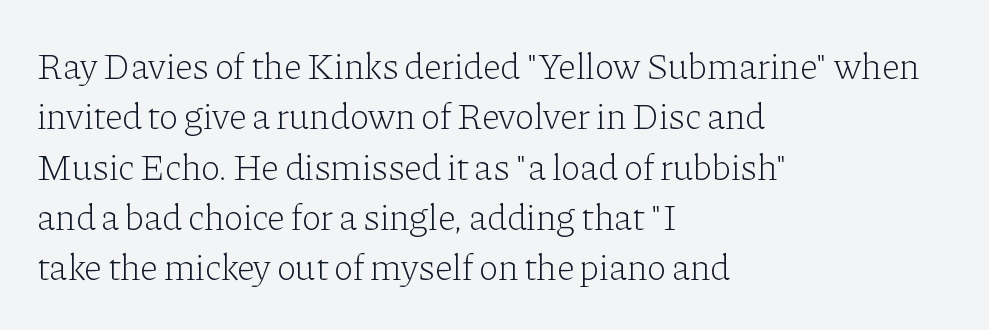
Q: Is the text bold? A: No.
Q: Is the text italic (slanted)? A: No, it is upright.
Q: Is the typeface a serif or a sans-serif typeface? A: Serif.
Q: Is the text underlined? A: No.
Q: How is the paragraph aligned? A: Left-aligned.
Q: Is the spacing between letters normal or unusually wide? A: Normal.
Q: Is the spacing between lines tight, normal or loose? A: Normal.
Q: Width (condensed, normal, or wide)? A: Normal.
Q: Stroke contrast? A: Low.
Q: x-height? A: Medium.
Q: Monospaced? A: No.
